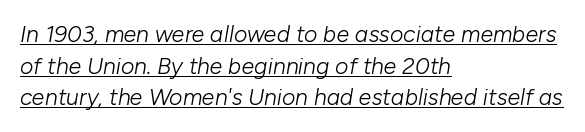
The image shows 23 px text type, italic (leaning right); set left-aligned, normal line spacing (1.38x), normal letter spacing, underlined.
